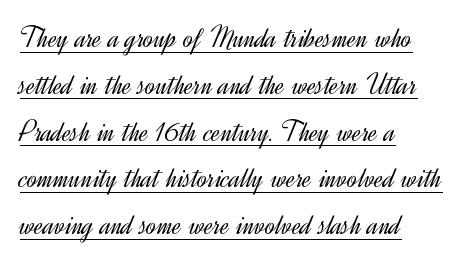
The image shows 30 px light sans-serif type; set left-aligned, normal line spacing (1.56x), normal letter spacing, underlined; a small x-height.
